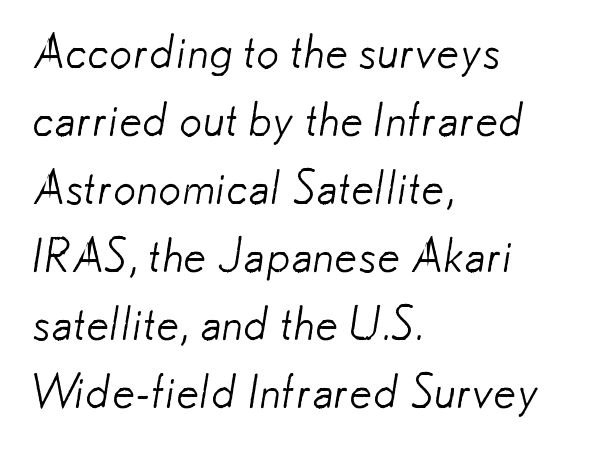
The strip under each line holds only bare page. These lines are rendered in a variable-pitch font. The letterforms sit shoulder to shoulder at normal distance. Evenly set lines give the paragraph a standard silhouette. The lines in this sample share a left origin and differ only in where they stop. Font category for this specimen: sans-serif.
